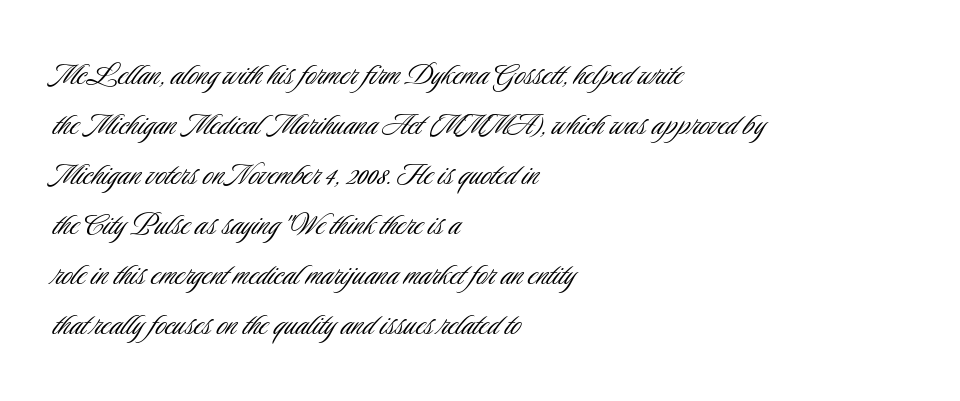
{"serif": "no", "bold": "no", "weight": "light", "width": "condensed", "stroke_contrast": "low", "x_height": "small", "monospaced": "no", "underline": "no", "align": "left", "line_spacing": "normal", "line_spacing_ratio": 1.39, "letter_spacing": "normal", "letter_spacing_em": 0.0, "glyph_px": 36}
